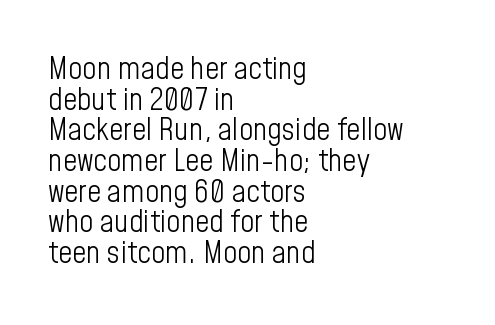
{"serif": "no", "italic": "no", "bold": "no", "weight": "light", "width": "condensed", "stroke_contrast": "low", "x_height": "medium", "monospaced": "no", "underline": "no", "align": "left", "line_spacing": "tight", "line_spacing_ratio": 0.99, "letter_spacing": "normal", "letter_spacing_em": 0.0, "glyph_px": 31}
